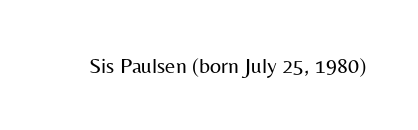
Q: Is the text bold? A: No.
Q: Is the text italic (slanted)? A: No, it is upright.
Q: Is the text underlined? A: No.
Q: Is the spacing between letters normal or unusually wide? A: Normal.
